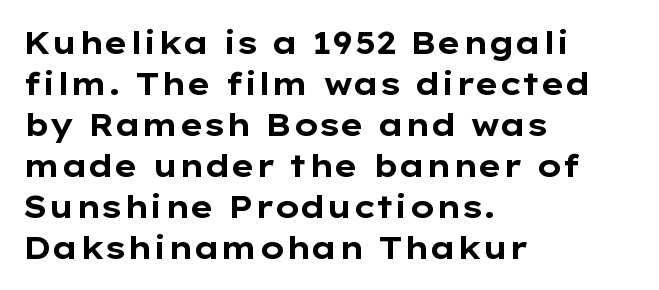
Q: Is the text bold? A: Yes.
Q: Is the text italic (slanted)? A: No, it is upright.
Q: Is the typeface a serif or a sans-serif typeface? A: Sans-serif.
Q: Is the text underlined? A: No.
Q: How is the paragraph aligned? A: Left-aligned.
Q: Is the spacing between letters normal or unusually wide? A: Normal.
Q: Is the spacing between lines tight, normal or loose? A: Normal.
Q: Width (condensed, normal, or wide)? A: Wide.
Q: Stroke contrast? A: Low.
Q: x-height? A: Medium.
Q: Monospaced? A: No.
